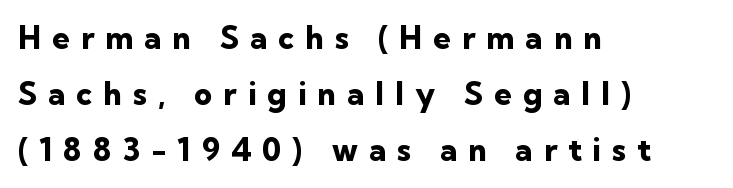
Q: Is the text bold? A: Yes.
Q: Is the text italic (slanted)? A: No, it is upright.
Q: Is the typeface a serif or a sans-serif typeface? A: Sans-serif.
Q: Is the text underlined? A: No.
Q: How is the paragraph aligned? A: Left-aligned.
Q: Is the spacing between letters normal or unusually wide? A: Unusually wide.
Q: Width (condensed, normal, or wide)? A: Normal.
Q: Stroke contrast? A: Low.
Q: x-height? A: Medium.
Q: Monospaced? A: No.
